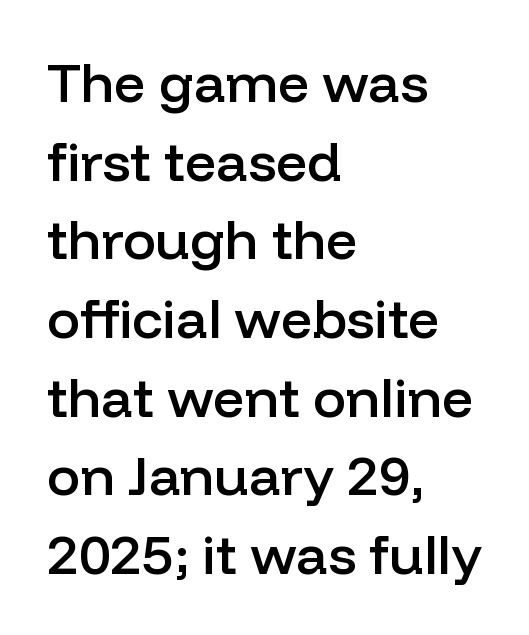
Q: Is the text bold? A: Semi-bold.
Q: Is the text italic (slanted)? A: No, it is upright.
Q: Is the typeface a serif or a sans-serif typeface? A: Sans-serif.
Q: Is the text underlined? A: No.
Q: How is the paragraph aligned? A: Left-aligned.
Q: Is the spacing between letters normal or unusually wide? A: Normal.
Q: Is the spacing between lines tight, normal or loose? A: Normal.
Q: Width (condensed, normal, or wide)? A: Normal.
Q: Stroke contrast? A: Low.
Q: x-height? A: Medium.
Q: Monospaced? A: No.
